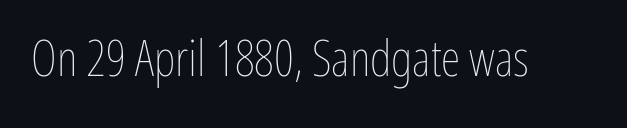
Q: Is the text bold? A: No.
Q: Is the text italic (slanted)? A: No, it is upright.
Q: Is the text underlined? A: No.
Q: Is the spacing between letters normal or unusually wide? A: Normal.
Q: Width (condensed, normal, or wide)? A: Condensed.
Q: Stroke contrast? A: Low.
Q: x-height? A: Medium.
Q: Monospaced? A: No.
